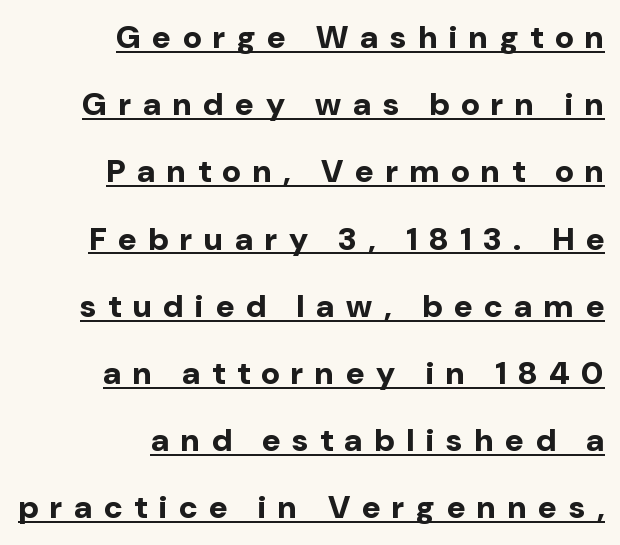
The image shows 32 px bold sans-serif type, upright; set right-aligned, loose line spacing (2.1x), unusually wide letter spacing (+0.37 em), underlined; low stroke contrast and a medium x-height.
